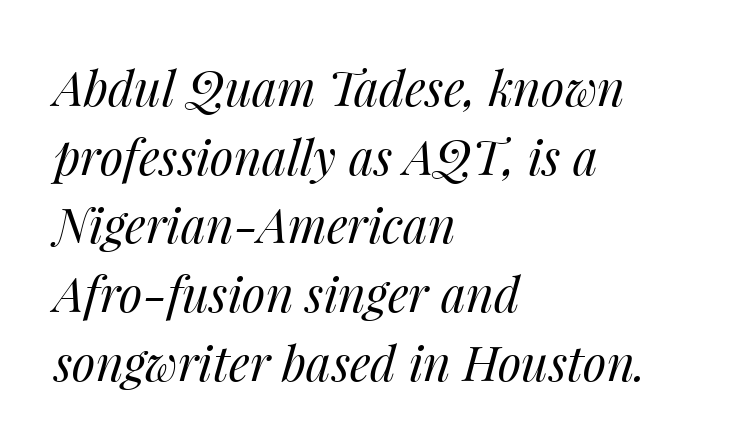
The image shows 48 px regular-weight type, italic (leaning right); set left-aligned, normal line spacing (1.43x), normal letter spacing, not underlined; medium stroke contrast and a medium x-height.
